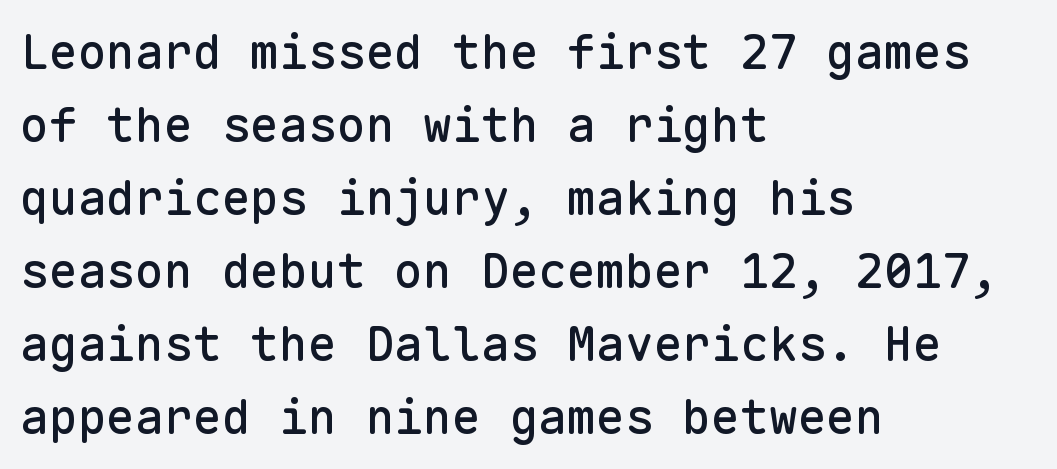
Rule under the text: the space is simply empty. The passage shown is typed in a monospace face where columns stay perfectly aligned. Upright lettering throughout. A sans-serif font was chosen for this passage.
